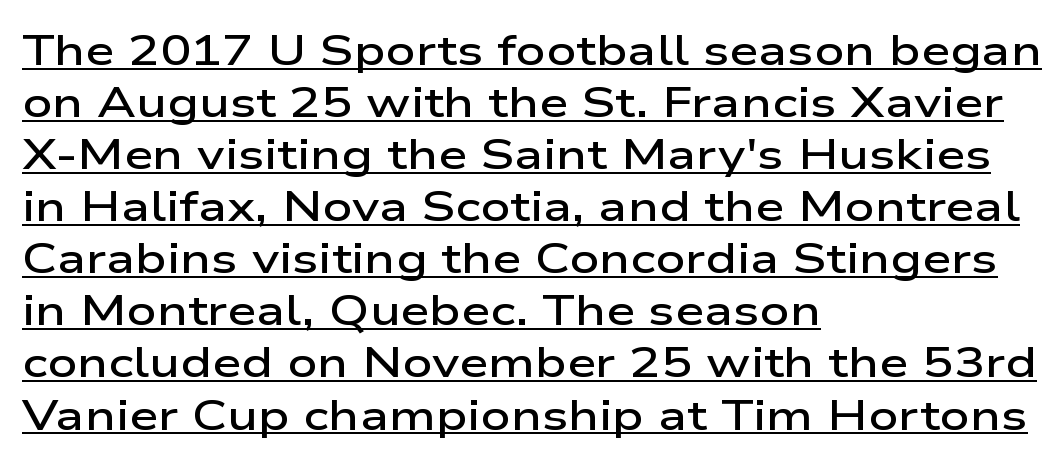
A baseline rule has been typeset under these characters. Character widths vary here, with narrow letters taking less room than wide ones. Is the type bold? Partly — it's a semibold, heavier than regular but not fully bold. Spacing between characters is what you'd get straight out of the box.
